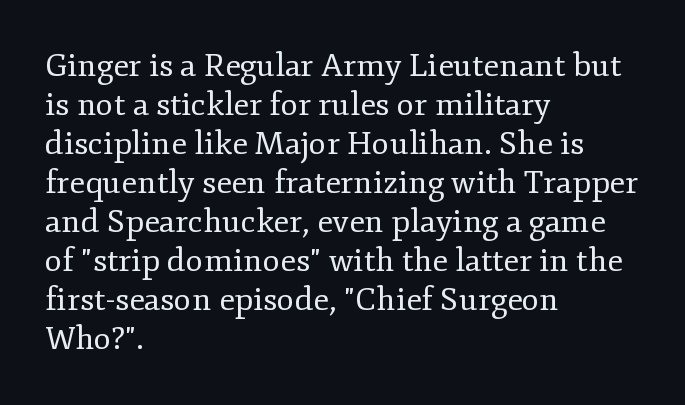
The image shows 32 px regular-weight serif type, upright; set left-aligned, line spacing 1.22x, normal letter spacing, not underlined; low stroke contrast and a small x-height.
